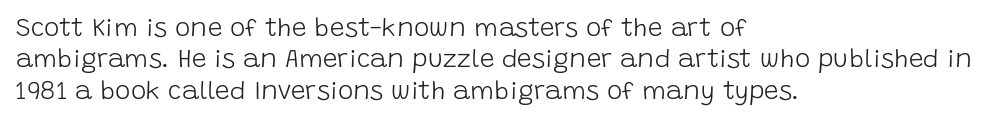
{"italic": "no", "bold": "no", "underline": "no", "align": "left", "line_spacing_ratio": 1.21, "letter_spacing": "normal", "letter_spacing_em": 0.0, "glyph_px": 26}
